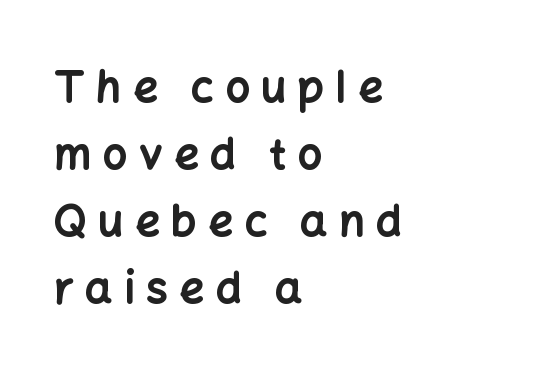
Q: Is the text bold? A: Yes.
Q: Is the text italic (slanted)? A: No, it is upright.
Q: Is the typeface a serif or a sans-serif typeface? A: Sans-serif.
Q: Is the text underlined? A: No.
Q: How is the paragraph aligned? A: Left-aligned.
Q: Is the spacing between letters normal or unusually wide? A: Unusually wide.
Q: Is the spacing between lines tight, normal or loose? A: Normal.
Q: Width (condensed, normal, or wide)? A: Normal.
Q: Stroke contrast? A: Low.
Q: x-height? A: Medium.
Q: Monospaced? A: No.
